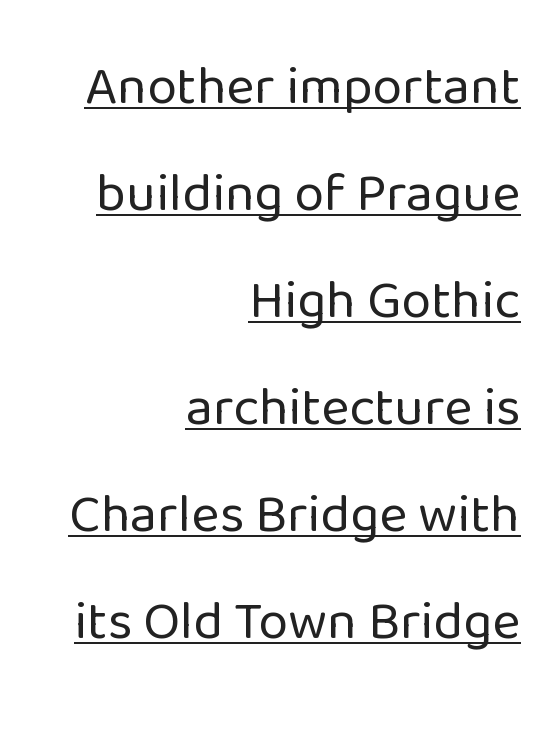
This sample uses an upright cut, with every glyph sitting square on the baseline. Here the designer chose a conventional face with non-uniform glyph widths. These lines are set flush right with a ragged left edge. This block would shrink considerably if given ordinary leading; it's expanded now. The passage shown has conventional tracking throughout. These characters rest on top of a visible drawn line.
